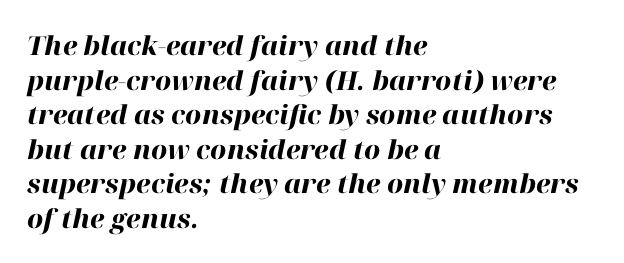
Q: Is the text bold? A: Yes.
Q: Is the text italic (slanted)? A: Yes, it leans right by about 12 degrees.
Q: Is the text underlined? A: No.
Q: How is the paragraph aligned? A: Left-aligned.
Q: Is the spacing between letters normal or unusually wide? A: Normal.
Q: Is the spacing between lines tight, normal or loose? A: Normal.
